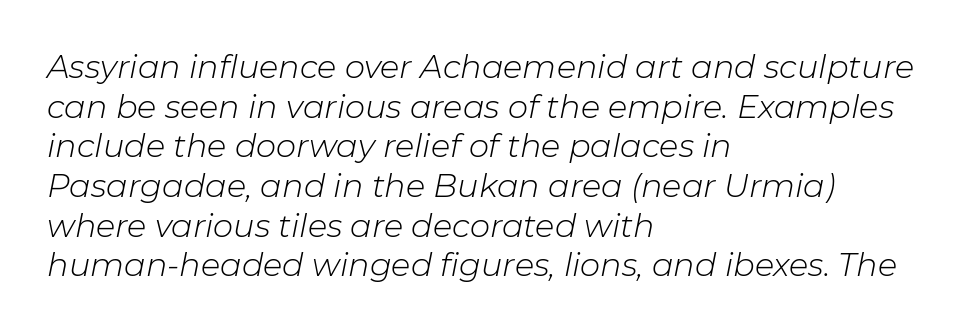
The letterforms sit shoulder to shoulder at normal distance. Looking at the ascenders, they clearly lean. Character widths vary here, with narrow letters taking less room than wide ones. Heaviness? Minimal to ordinary, like unemphasized prose.
